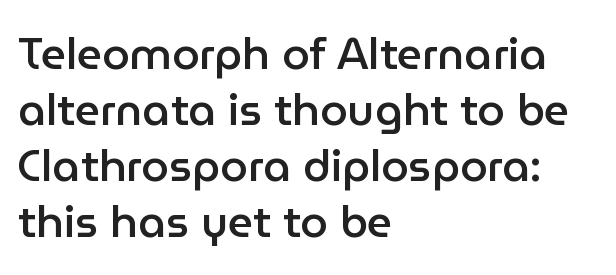
Q: Is the text bold? A: Semi-bold.
Q: Is the text italic (slanted)? A: No, it is upright.
Q: Is the typeface a serif or a sans-serif typeface? A: Sans-serif.
Q: Is the text underlined? A: No.
Q: How is the paragraph aligned? A: Left-aligned.
Q: Is the spacing between letters normal or unusually wide? A: Normal.
Q: Is the spacing between lines tight, normal or loose? A: Normal.
Q: Width (condensed, normal, or wide)? A: Normal.
Q: Stroke contrast? A: Low.
Q: x-height? A: Medium.
Q: Monospaced? A: No.
